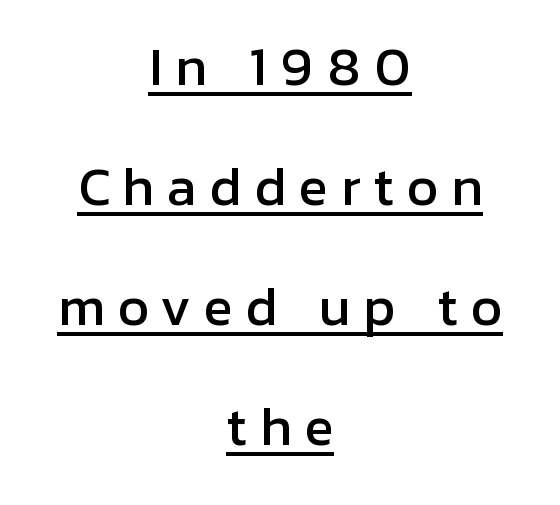
The image shows 50 px sans-serif type, upright; set centered, loose line spacing (2.4x), unusually wide letter spacing (+0.25 em), underlined; low stroke contrast and a medium x-height.
